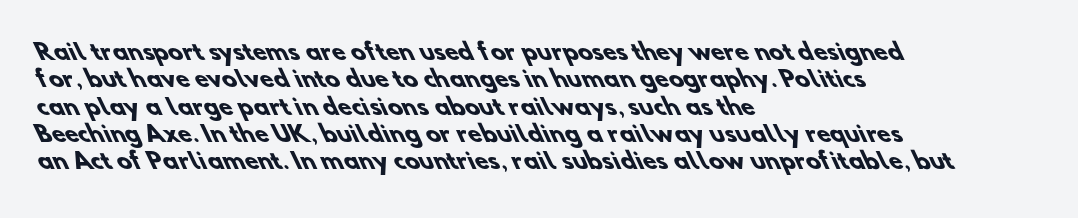
Does extra space separate the letters? No, they use regular spacing. Stroke thickness is high; the sample reads as a true bold. The paragraph shown leans on its left margin. This rendering features lettering with no underline.
